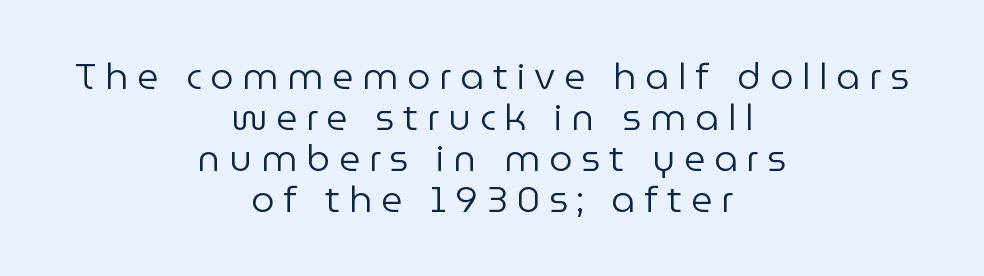
{"serif": "no", "italic": "no", "bold": "no", "weight": "regular", "width": "normal", "stroke_contrast": "low", "x_height": "medium", "monospaced": "no", "underline": "no", "align": "center", "line_spacing": "tight", "line_spacing_ratio": 1.11, "letter_spacing": "wide", "letter_spacing_em": 0.24, "glyph_px": 37}
